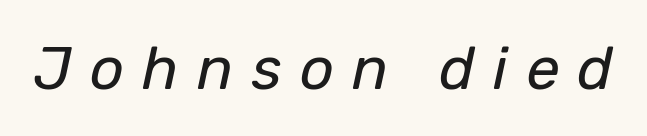
The image shows 60 px regular-weight type, italic (leaning right); set unusually wide letter spacing (+0.3 em), not underlined; low stroke contrast and a medium x-height.
